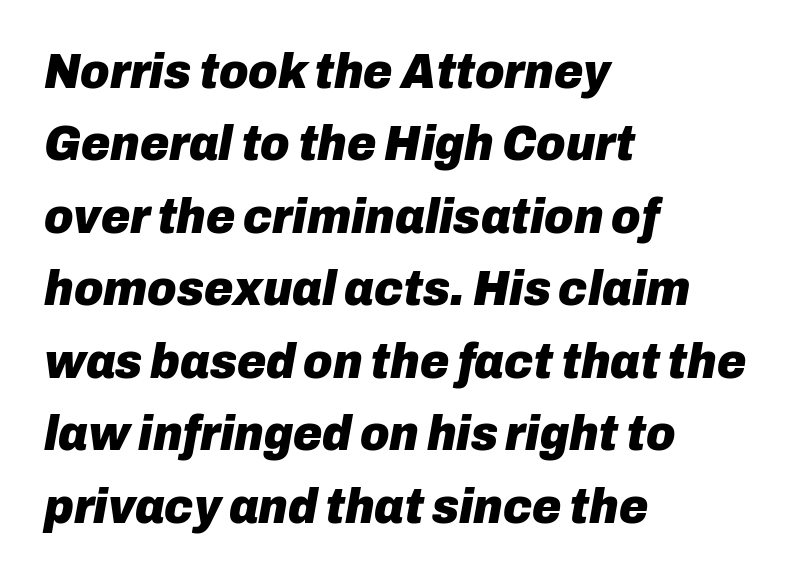
The image shows 50 px heavy type, italic (leaning right); set left-aligned, normal line spacing (1.45x), normal letter spacing, not underlined; low stroke contrast and a medium x-height.
